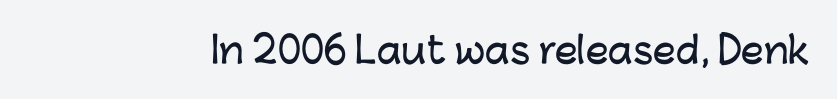
{"serif": "no", "italic": "no", "width": "normal", "stroke_contrast": "low", "x_height": "medium", "monospaced": "no", "underline": "no", "letter_spacing": "normal", "letter_spacing_em": 0.0, "glyph_px": 36}
